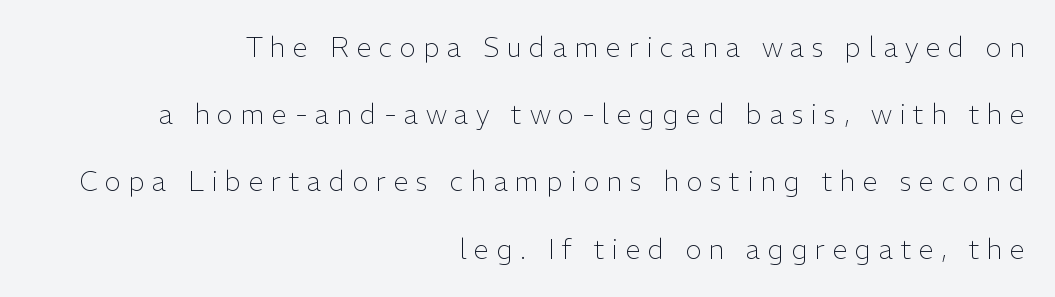
Q: Is the text bold? A: No.
Q: Is the text italic (slanted)? A: No, it is upright.
Q: Is the text underlined? A: No.
Q: How is the paragraph aligned? A: Right-aligned.
Q: Is the spacing between letters normal or unusually wide? A: Unusually wide.
Q: Is the spacing between lines tight, normal or loose? A: Loose.
